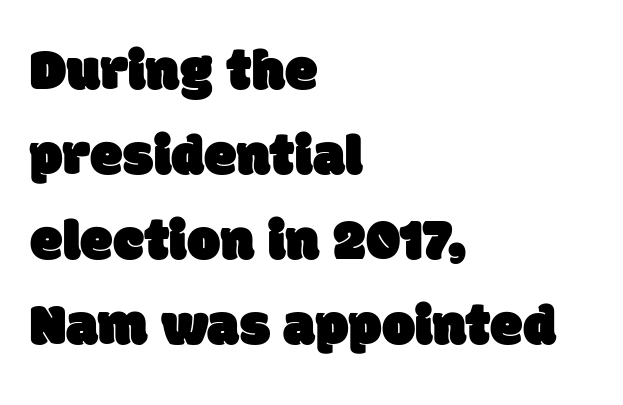
{"serif": "no", "width": "normal", "stroke_contrast": "low", "x_height": "large", "monospaced": "no", "underline": "no", "align": "left", "line_spacing": "normal", "line_spacing_ratio": 1.44, "letter_spacing": "normal", "letter_spacing_em": 0.0, "glyph_px": 59}
